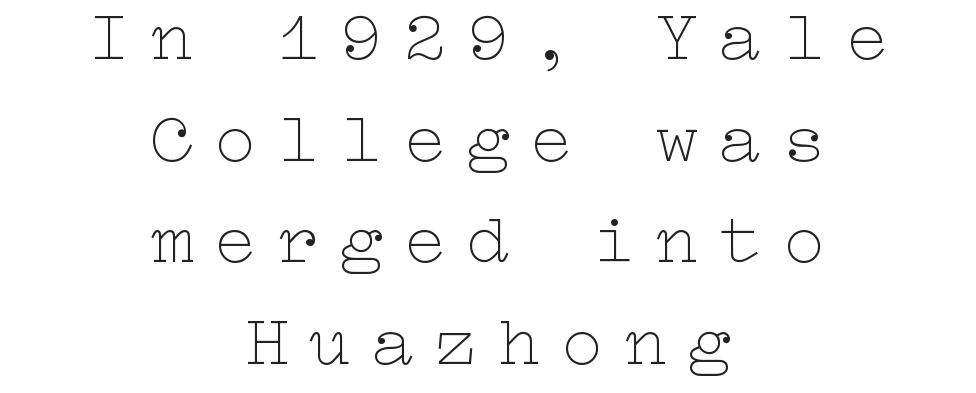
Horizontal alignment here is central, giving a formal, balanced look. Compared with typical body copy, the letter spacing here is much looser. The letters look calm and open, with moderate or lighter stems. Students, observe: this is what conventionally led text looks like. Decoration check: the copy has no underline. It's the straight-up-and-down kind of type.
